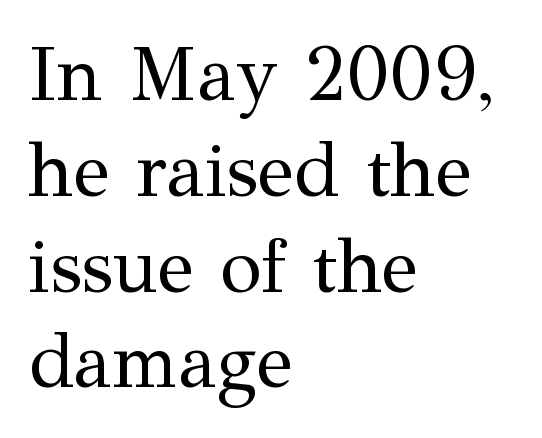
{"serif": "yes", "italic": "no", "bold": "no", "weight": "regular", "width": "normal", "stroke_contrast": "medium", "x_height": "medium", "monospaced": "no", "underline": "no", "align": "left", "line_spacing": "normal", "line_spacing_ratio": 1.26, "letter_spacing": "normal", "letter_spacing_em": 0.0, "glyph_px": 76}
